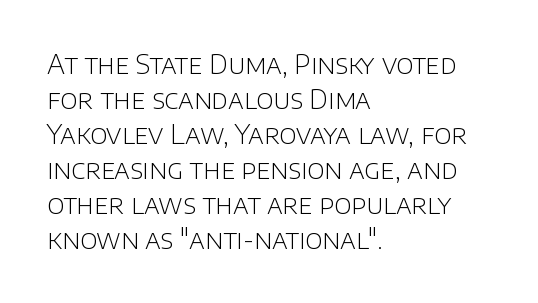
The image shows 26 px text type, upright; set left-aligned, normal line spacing (1.35x), normal letter spacing, not underlined.
